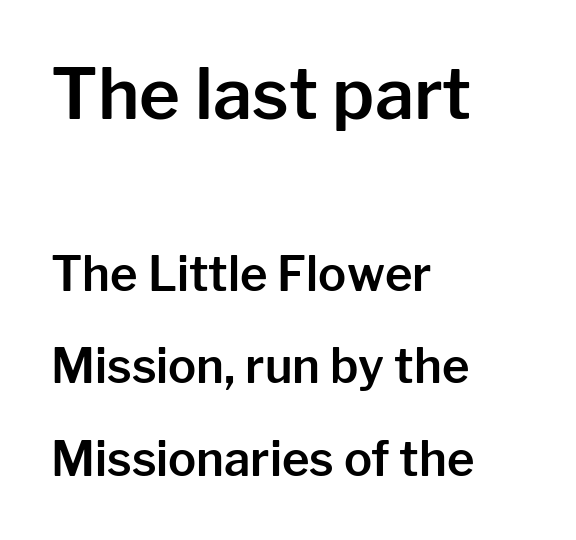
{"serif": "no", "italic": "no", "width": "normal", "stroke_contrast": "low", "x_height": "medium", "monospaced": "no", "underline": "no", "align": "left", "line_spacing": "loose", "line_spacing_ratio": 1.97, "letter_spacing": "normal", "letter_spacing_em": 0.0, "larger_block": "first", "size_ratio": 1.49, "glyph_px": 70}
